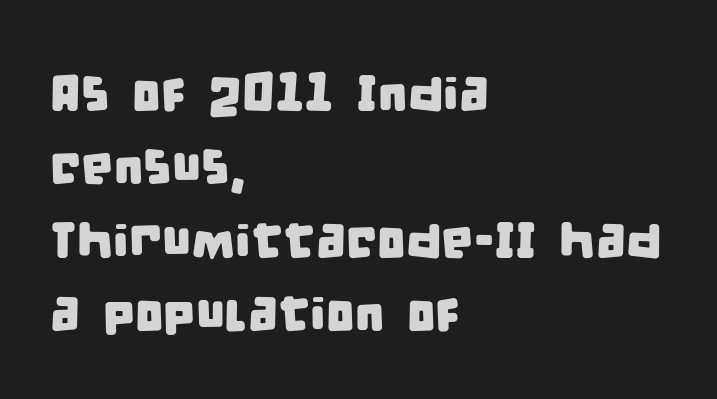
Underline: absent. The designer left line spacing at the default. Proportional: the letters do not fall into vertical columns. Are there feet on the stems? There aren't — it's a sans.
